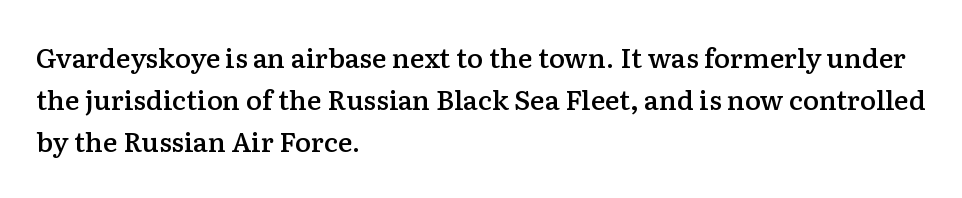
Successive baselines arrive at the customary interval. These lines stack with their left ends in a neat column. Italic? Not at all — the glyphs are vertical. The tracking reads as untouched default to a designer's eye.
